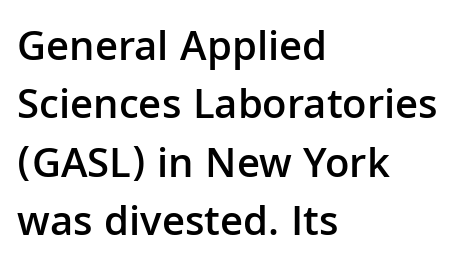
Is the type bold? Partly — it's a semibold, heavier than regular but not fully bold. Spacing verdict: proportional, widths tailored to each character. Words appear dense and cohesive because spacing is normal. If you measured baseline to baseline, you'd find a middling distance. A bare baseline throughout the passage. Caption: multi-line text, flush left, ragged right.
